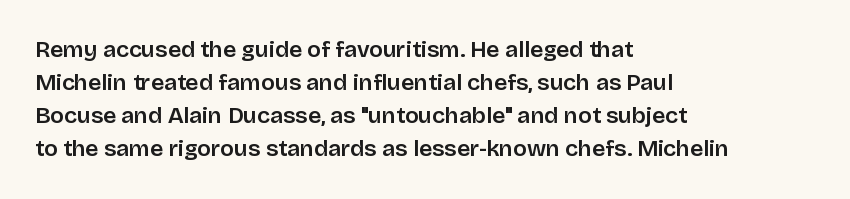
Default kerning and tracking; the words read as compact shapes. Quick note: interline space is typical. This rendering features lettering with no underline. Left-aligned paragraph, ragged on the right. The strokes are fattened partway — semibold, not bold. Italic: no, the glyphs are upright roman.
